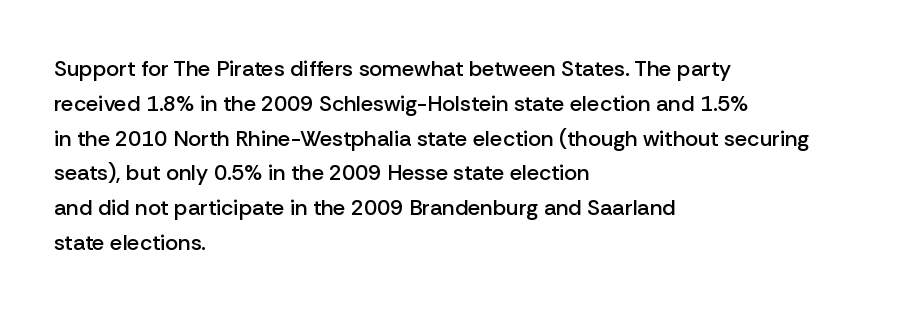
Firm but not heavy-handed strokes: this text is semibold. The specimen omits any rule beneath the text block's lines. Ordinary non-slanted type is in use. Each new line begins a customary step beneath the previous one. The line texture is even and compact thanks to regular tracking.
